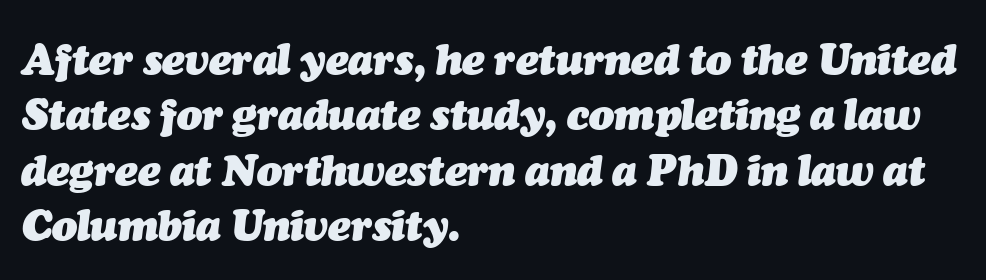
The image shows 42 px heavy type, italic (leaning right); set left-aligned, normal line spacing (1.32x), normal letter spacing, not underlined; medium stroke contrast and a medium x-height.
